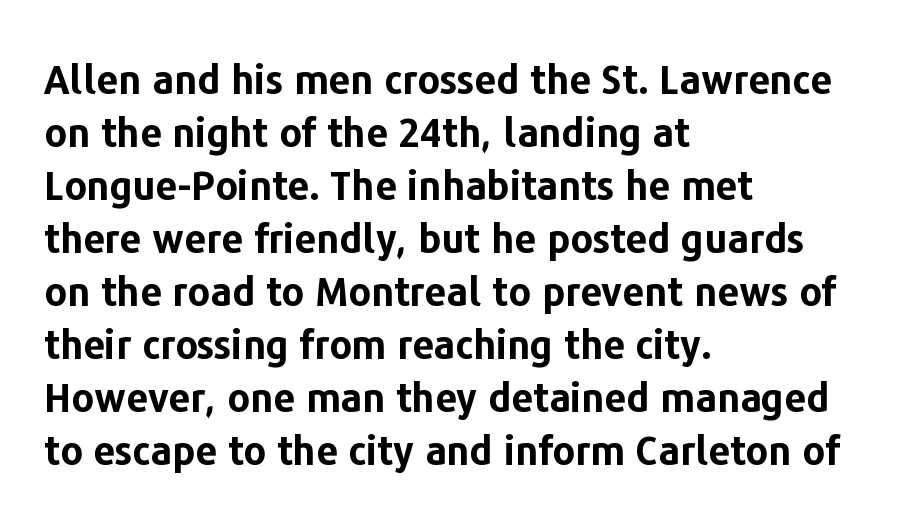
One glance says typical: line gaps are just what's usual. The passage is arranged the way most books set body copy — flush left. The type sits square on the baseline with zero lean. Is this a fixed-width face? No — the glyphs have proportional, varying widths. The characters display no serif detailing; their extremities are plain. Students, this is bold: see how much ink each stroke carries.
